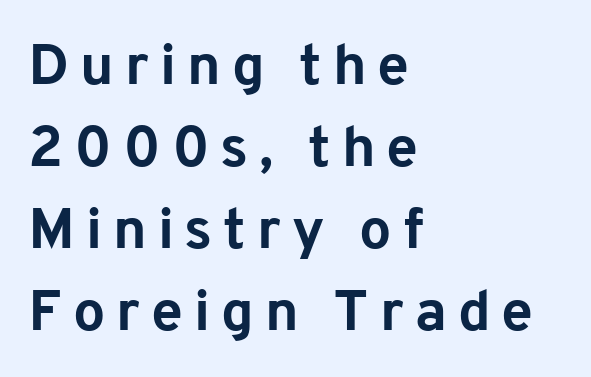
{"serif": "no", "italic": "no", "bold": "yes", "weight": "bold", "width": "normal", "stroke_contrast": "low", "x_height": "medium", "monospaced": "no", "underline": "no", "align": "left", "line_spacing": "normal", "line_spacing_ratio": 1.44, "glyph_px": 57}
